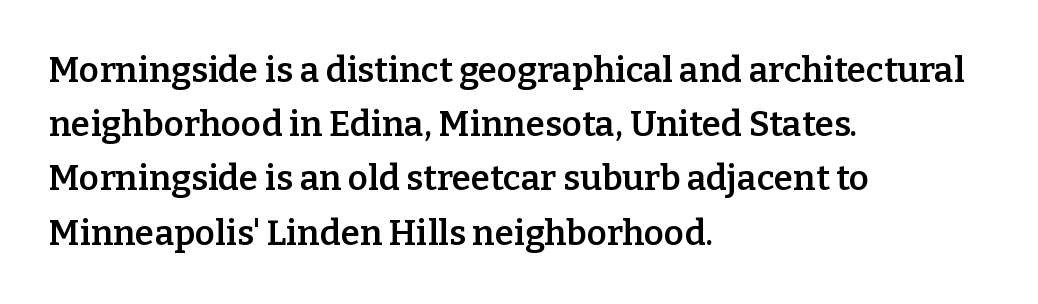
Decoration check: the copy has no underline. Weight: semibold (demi). Each letter keeps its own natural width here, so spacing adapts to shape. Left-aligned paragraph, ragged on the right. Quick note: not italic, upright.
